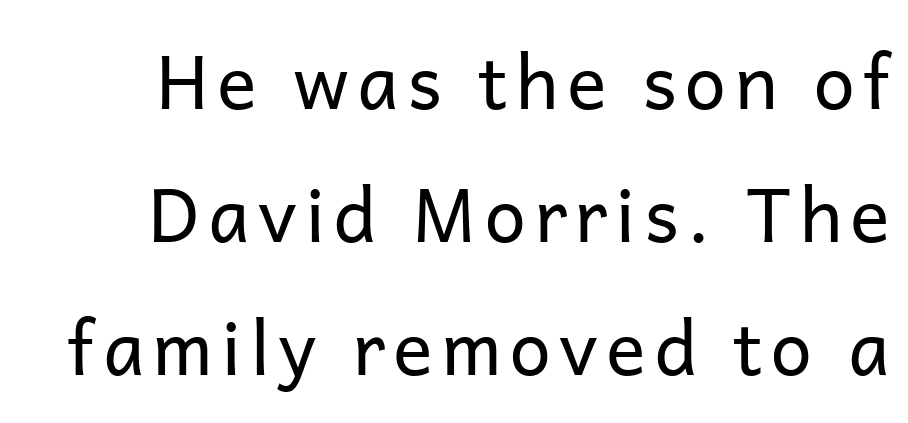
Q: Is the text bold? A: No.
Q: Is the text italic (slanted)? A: No, it is upright.
Q: Is the typeface a serif or a sans-serif typeface? A: Sans-serif.
Q: Is the text underlined? A: No.
Q: Width (condensed, normal, or wide)? A: Normal.
Q: Stroke contrast? A: Low.
Q: x-height? A: Medium.
Q: Monospaced? A: No.
